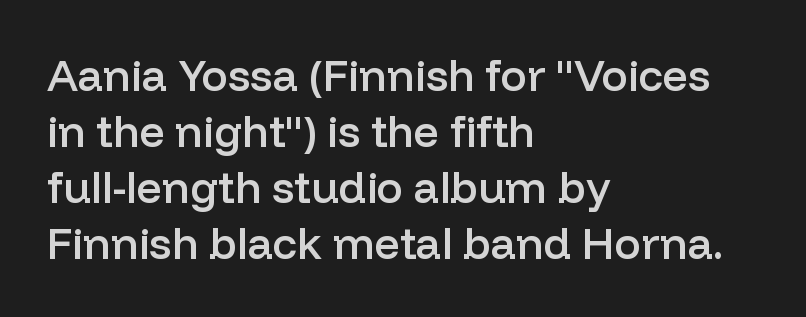
The image shows 44 px semibold sans-serif type, upright; set left-aligned, normal line spacing (1.27x), normal letter spacing, not underlined; low stroke contrast and a medium x-height.
